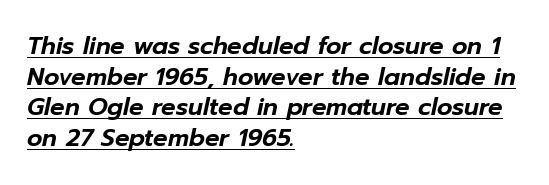
This rendering uses left alignment, leaving the right contour irregular. Default kerning and tracking; the words read as compact shapes. The leading is moderate, giving the passage an even texture. The rendering uses the underline text-decoration. Is the type slanted? Yes — the strokes lean at a clear angle.
